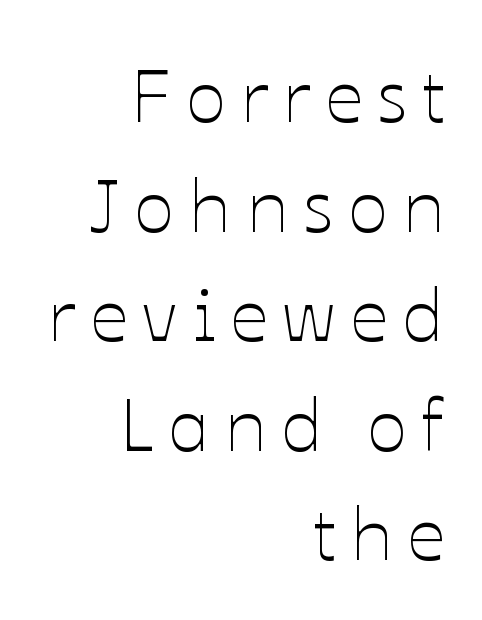
{"italic": "no", "bold": "no", "weight": "thin", "width": "normal", "stroke_contrast": "low", "x_height": "medium", "monospaced": "no", "underline": "no", "align": "right", "line_spacing": "normal", "line_spacing_ratio": 1.48, "letter_spacing": "wide", "letter_spacing_em": 0.2, "glyph_px": 74}
